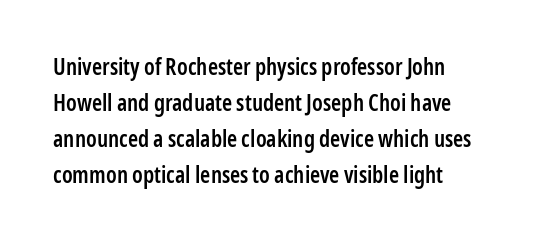
{"italic": "no", "bold": "semi", "underline": "no", "align": "left", "line_spacing": "normal", "line_spacing_ratio": 1.56, "letter_spacing": "normal", "letter_spacing_em": 0.0, "glyph_px": 23}
